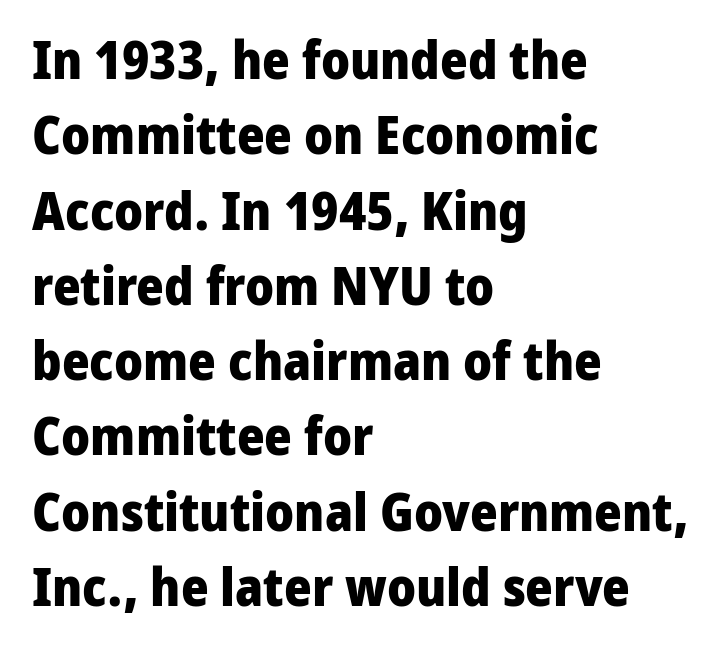
{"serif": "no", "italic": "no", "bold": "yes", "weight": "heavy", "width": "normal", "stroke_contrast": "low", "x_height": "medium", "monospaced": "no", "underline": "no", "align": "left", "line_spacing": "normal", "line_spacing_ratio": 1.42, "letter_spacing": "normal", "letter_spacing_em": 0.0, "glyph_px": 53}
